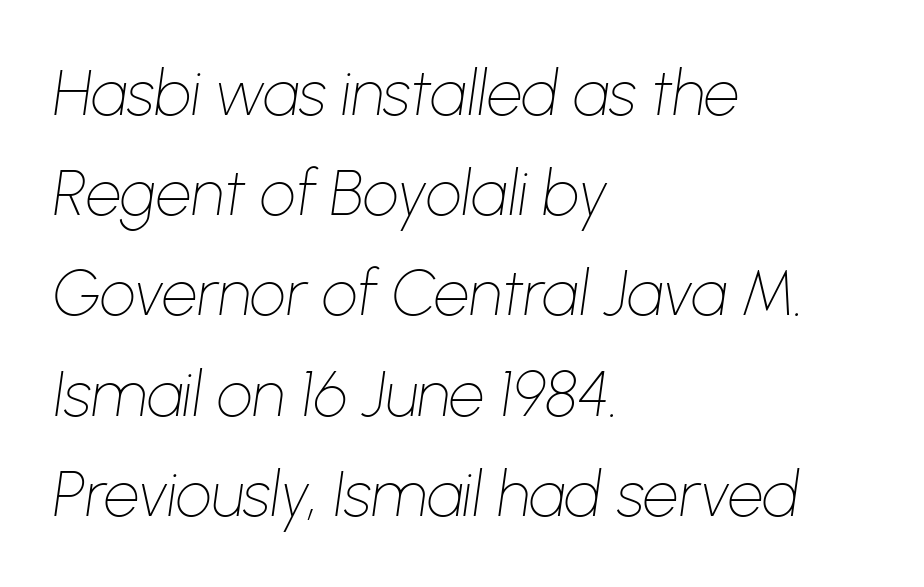
The image shows 63 px thin type, italic (leaning right); set left-aligned, normal line spacing (1.59x), normal letter spacing, not underlined; low stroke contrast and a medium x-height.
